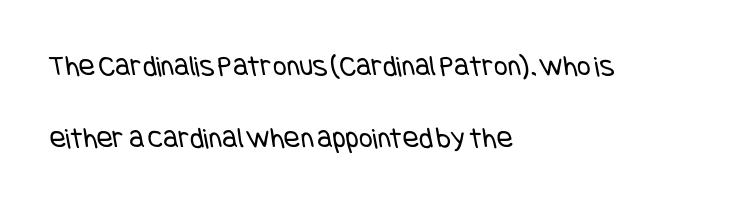
Q: Is the text bold? A: No.
Q: Is the typeface a serif or a sans-serif typeface? A: Sans-serif.
Q: Is the text underlined? A: No.
Q: How is the paragraph aligned? A: Left-aligned.
Q: Is the spacing between letters normal or unusually wide? A: Normal.
Q: Is the spacing between lines tight, normal or loose? A: Loose.
Q: Width (condensed, normal, or wide)? A: Condensed.
Q: Stroke contrast? A: Low.
Q: x-height? A: Large.
